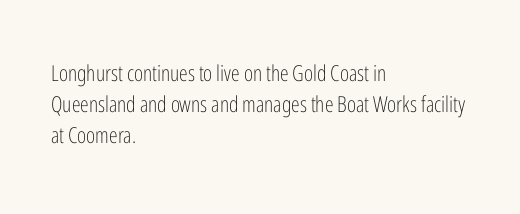
Every row of glyphs begins at an identical x-position on the left. The typesetting does not lean heavy: it is not bold. One glance says typical: line gaps are just what's usual. Underlining? Definitely not there.
